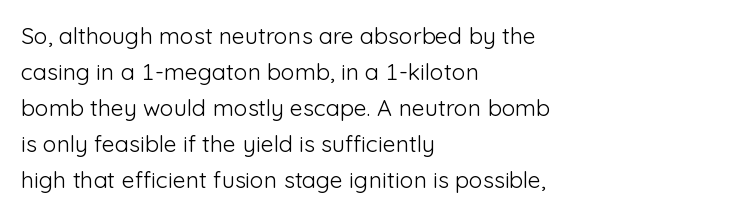
Q: Is the text bold? A: No.
Q: Is the text italic (slanted)? A: No, it is upright.
Q: Is the text underlined? A: No.
Q: How is the paragraph aligned? A: Left-aligned.
Q: Is the spacing between letters normal or unusually wide? A: Normal.
Q: Is the spacing between lines tight, normal or loose? A: Normal.
